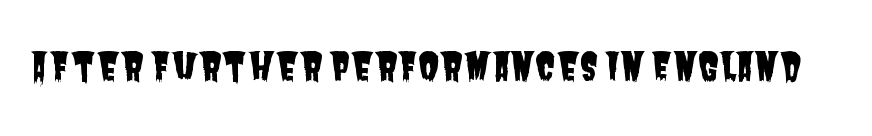
Observe the ordinary spacing: letters are neighbours, not strangers. Lines of text with bare space underneath. Type style note: lacks serifs. Each letter keeps its own natural width here, so spacing adapts to shape.
